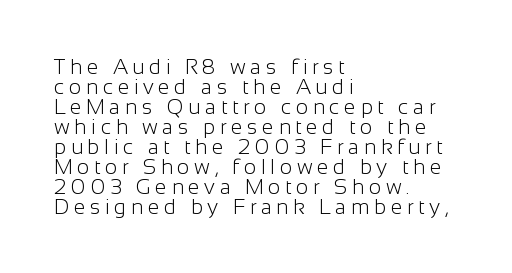
Q: Is the text bold? A: No.
Q: Is the text italic (slanted)? A: No, it is upright.
Q: Is the text underlined? A: No.
Q: How is the paragraph aligned? A: Left-aligned.
Q: Is the spacing between letters normal or unusually wide? A: Unusually wide.
Q: Is the spacing between lines tight, normal or loose? A: Tight.
